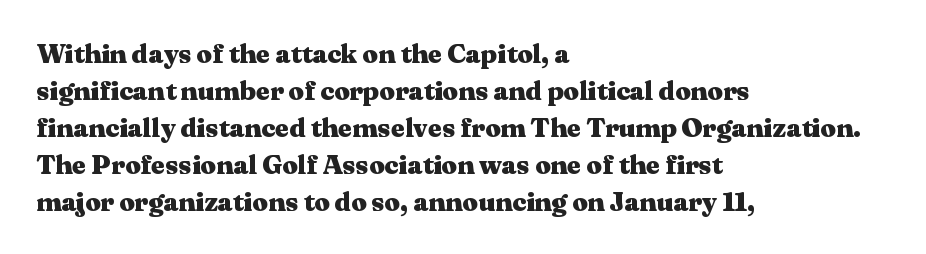
Every character sits straight up, as roman type does. Words appear dense and cohesive because spacing is normal. On the weight axis this lands at bold, roughly 700. In terms of leading, this rendering sits right in the middle.
